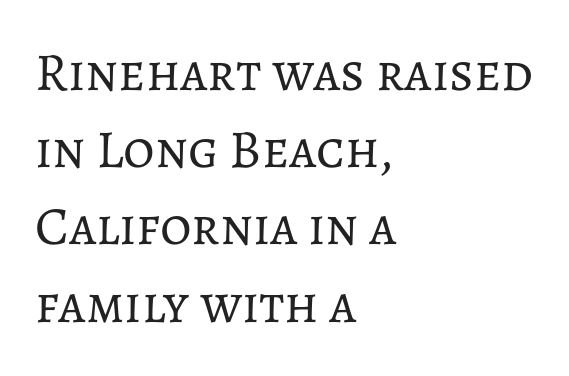
This sample uses an upright cut, with every glyph sitting square on the baseline. Descenders hang freely into open space. The rendering uses a moderate line-height, typical for paragraphs. Varying glyph widths throughout — classic text-font behaviour. Weight: not bold — regular or lighter. Which margin do the lines hug? The left one — the right edge is uneven.
